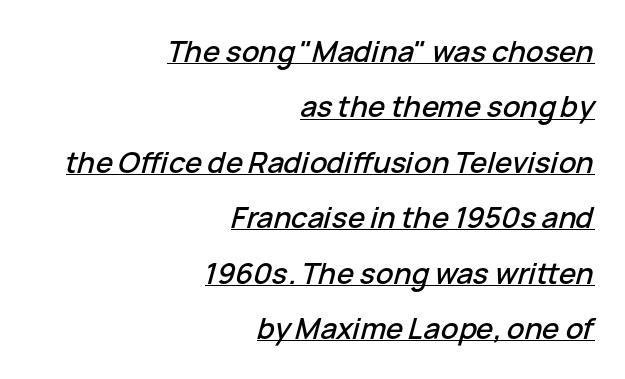
{"italic": "yes", "lean": "right", "slant_degrees": 15, "width": "normal", "stroke_contrast": "low", "x_height": "medium", "monospaced": "no", "underline": "yes", "align": "right", "line_spacing": "loose", "line_spacing_ratio": 1.91, "letter_spacing": "normal", "letter_spacing_em": 0.0, "glyph_px": 29}
